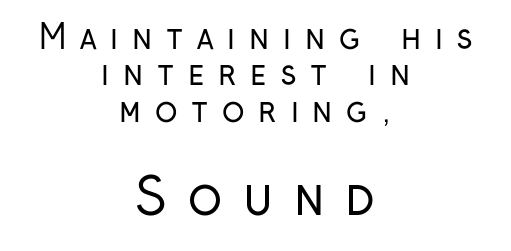
The image shows 50 px regular-weight, condensed sans-serif type, upright; set centered, tight line spacing (1.1x), unusually wide letter spacing (+0.42 em), not underlined; the second (bottom) block is 1.52x larger; low stroke contrast and a medium x-height.
